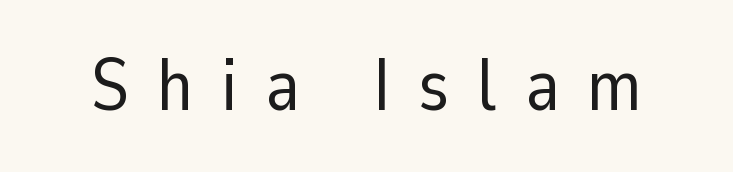
Q: Is the text bold? A: No.
Q: Is the text italic (slanted)? A: No, it is upright.
Q: Is the typeface a serif or a sans-serif typeface? A: Sans-serif.
Q: Is the text underlined? A: No.
Q: Is the spacing between letters normal or unusually wide? A: Unusually wide.
Q: Width (condensed, normal, or wide)? A: Normal.
Q: Stroke contrast? A: Low.
Q: x-height? A: Medium.
Q: Monospaced? A: No.
